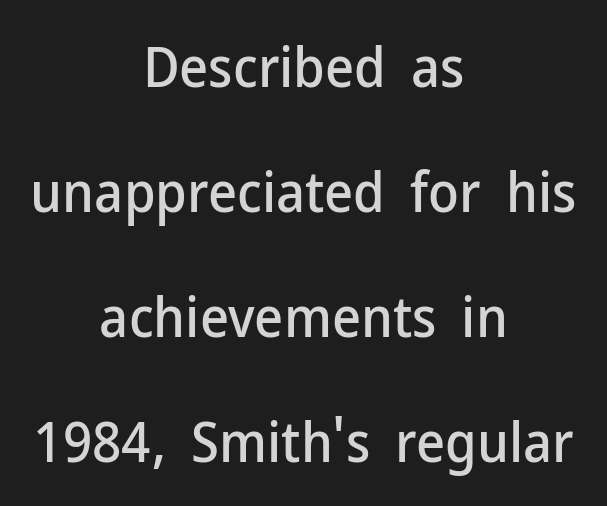
Notice how the passage keeps no hard edge, just a central spine. Rendered with straight, roman letterforms. The area under the type is left untouched. Nothing sits at the stroke ends, so this counts as sans-serif. Rows of type keep a wide berth in the vertical direction.
